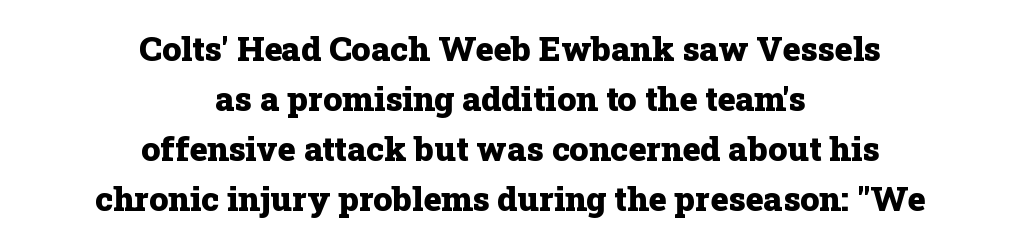
This sample is center-justified, so both line endings float freely. Rendered with straight, roman letterforms. Do the characters align in a grid? No, the font is proportional. Descender tails drop into unmarked territory. Regarding serifs, this sample has them. Weight check: bold — yes, fully.
